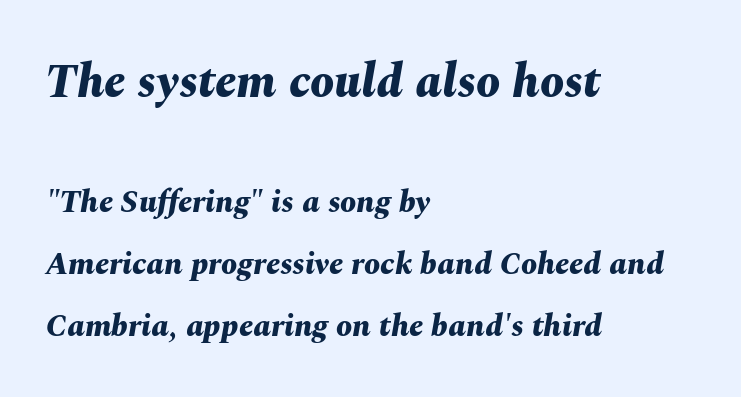
The face used here has the dense, thick strokes of a bold. Rule under the text: the space is simply empty. Baseline-to-baseline distance is far greater than the letter height. Between one letter and the next there's only the usual sliver of space. If you drew a ruler down the left edge, every line would touch it. A typesetter would mark this as italic.
